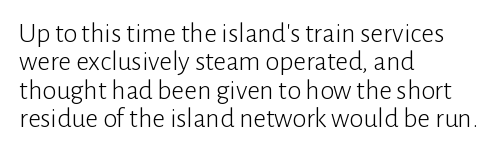
{"serif": "no", "italic": "no", "bold": "no", "weight": "light", "width": "normal", "stroke_contrast": "low", "x_height": "medium", "monospaced": "no", "underline": "no", "align": "left", "line_spacing": "tight", "line_spacing_ratio": 1.01, "letter_spacing": "normal", "letter_spacing_em": 0.0, "glyph_px": 28}
